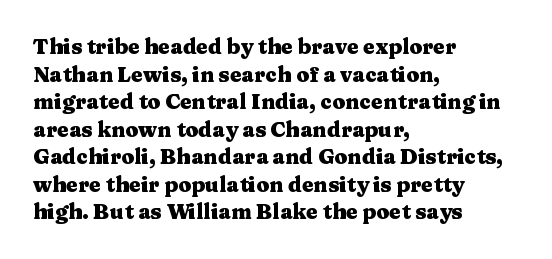
Normally led — the rows are evenly, conventionally spaced. Caption: standard tracking, unaltered. Check the space under the baseline: it is left empty. This sample is left-justified, so line endings fall wherever the words run out. These lines were composed using upright roman letters.
